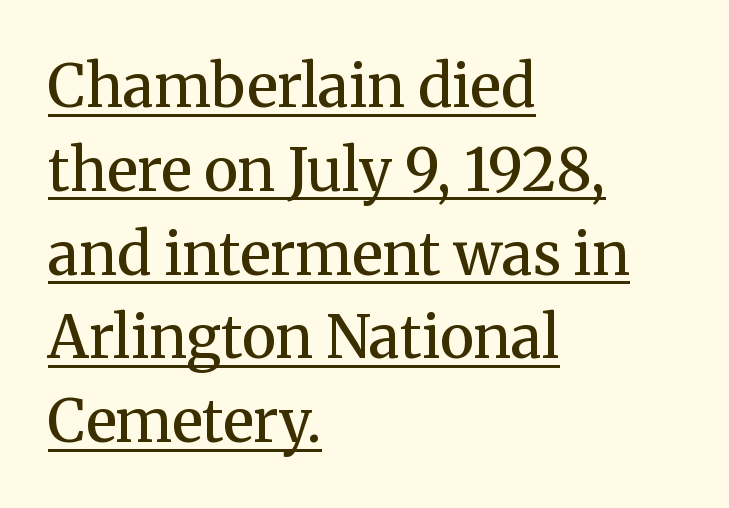
A normal amount of white space separates one row of letters from the next. The letters stand upright; this is a roman face. The words here are underlined. The horizontal fit of the characters is conventional and even. Caption: multi-line text, flush left, ragged right.
